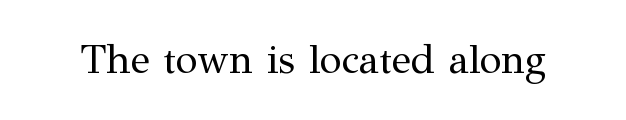
The image shows 40 px regular-weight serif type, upright; set normal letter spacing, not underlined; medium stroke contrast and a medium x-height.
